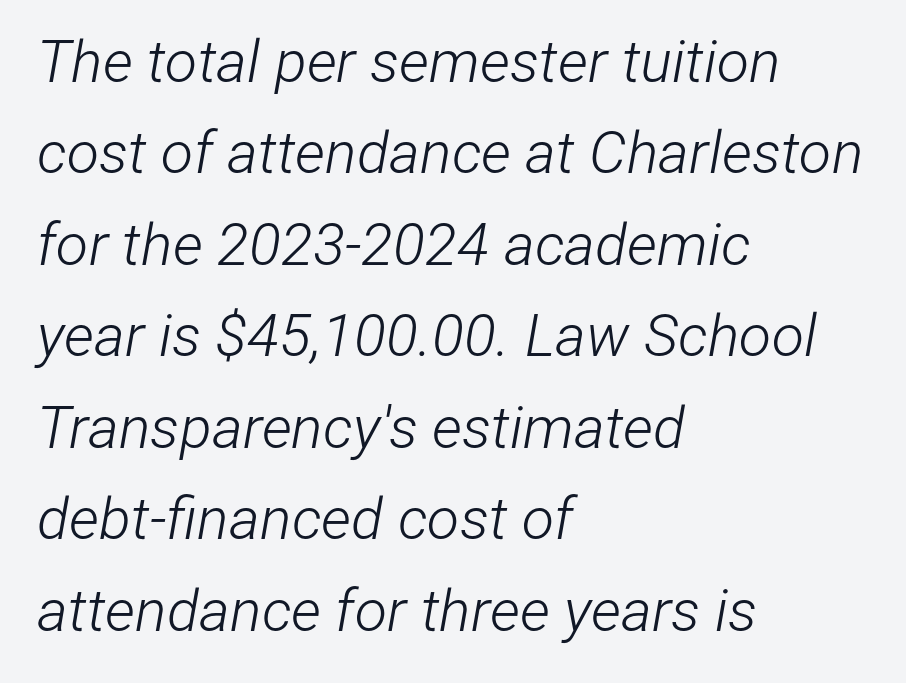
Q: Is the text bold? A: No.
Q: Is the text italic (slanted)? A: Yes, it leans right by about 12 degrees.
Q: Is the text underlined? A: No.
Q: How is the paragraph aligned? A: Left-aligned.
Q: Is the spacing between letters normal or unusually wide? A: Normal.
Q: Is the spacing between lines tight, normal or loose? A: Normal.
Q: Width (condensed, normal, or wide)? A: Condensed.
Q: Stroke contrast? A: Low.
Q: x-height? A: Medium.
Q: Monospaced? A: No.
